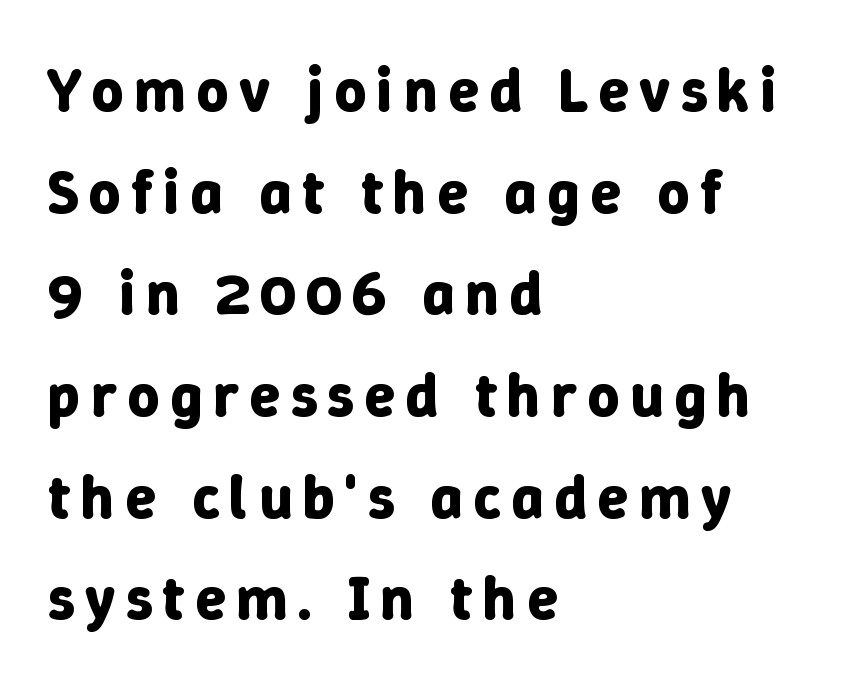
The image shows 62 px bold type, upright; set left-aligned, normal line spacing (1.64x), not underlined; low stroke contrast and a medium x-height.
